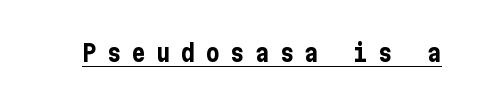
The image shows 23 px bold type, upright; set unusually wide letter spacing (+0.47 em), underlined.
